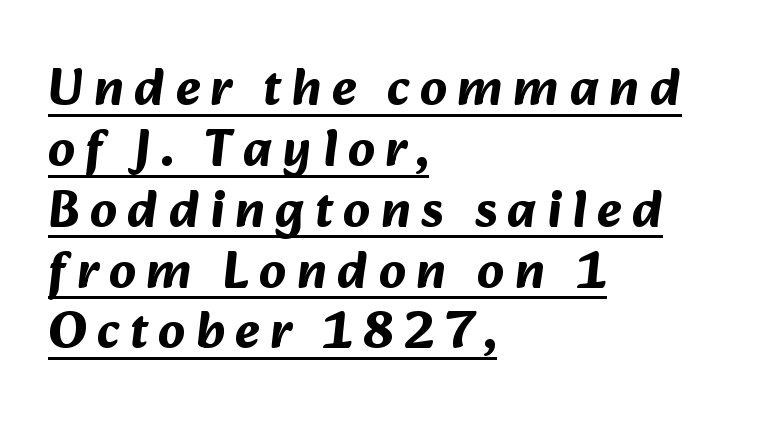
Serifs: no, the terminals of the letterforms are clean. Bold? Absolutely — the strokes are thick and heavy. Varying glyph widths throughout — classic text-font behaviour. The rag falls on the right side of this text block. Characters follow at a spacing far wider than the type designer built in. The typesetter has applied underlining to the passage shown.
